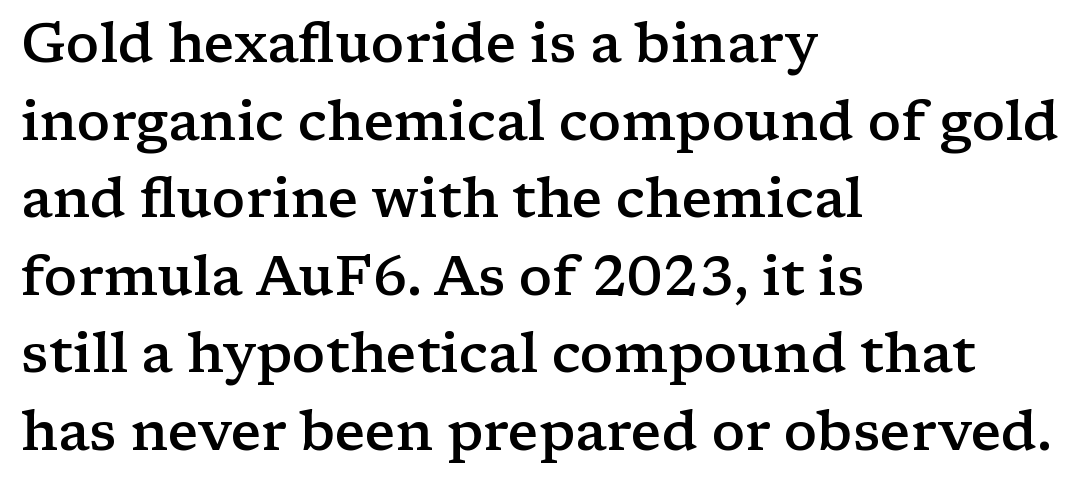
The image shows 55 px semibold, wide serif type, upright; set left-aligned, normal line spacing (1.41x), normal letter spacing, not underlined; low stroke contrast and a medium x-height.
